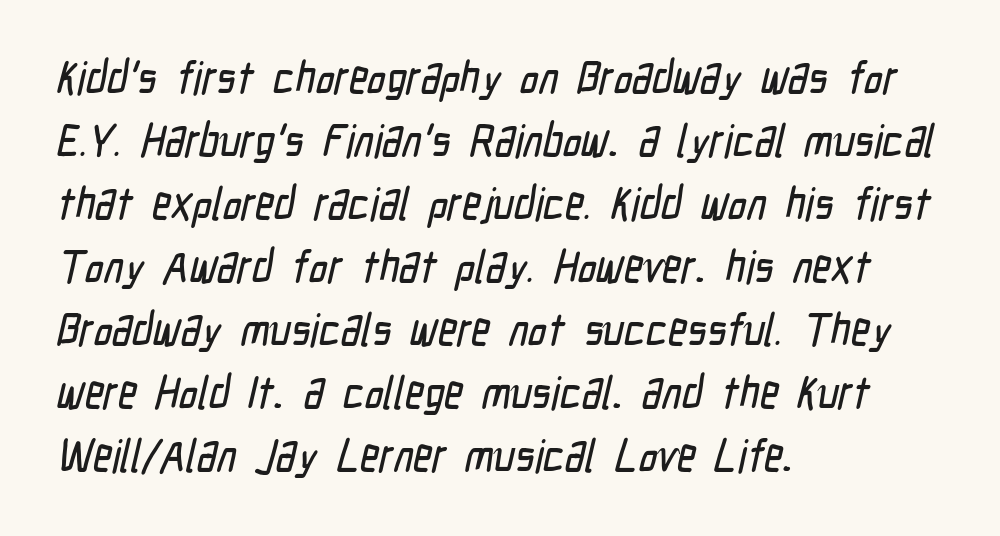
The image shows 46 px condensed sans-serif type; set left-aligned, normal line spacing (1.37x), normal letter spacing, not underlined; low stroke contrast and a medium x-height.
